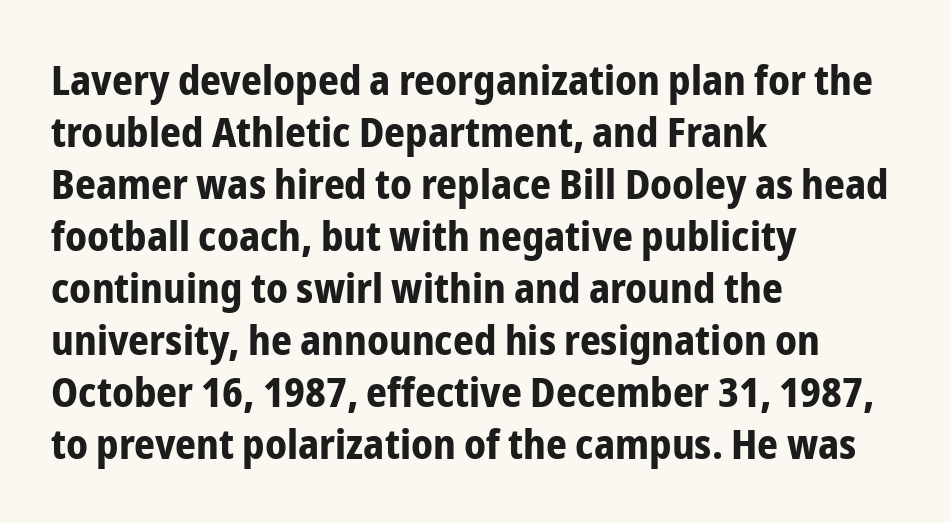
The face used here is proportionally spaced, like ordinary book or web type. On the weight axis this lands at bold, roughly 700. No extra tracking has been applied to these lines. Does the type have serifs? No, each stem ends abruptly. The rows are spaced the way most documents space them. Short and long lines alike share a common starting point at left.
